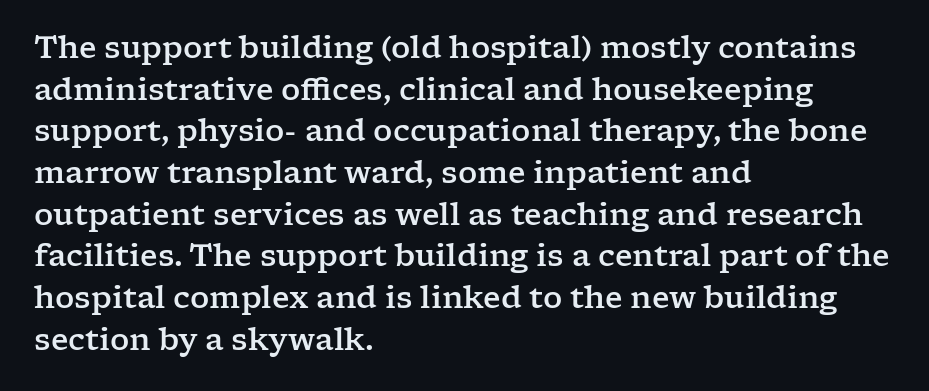
The image shows 30 px wide serif type, upright; set left-aligned, normal line spacing (1.39x), normal letter spacing, not underlined; low stroke contrast and a medium x-height.
